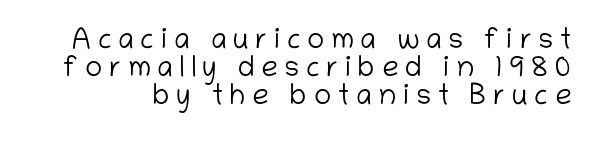
{"serif": "no", "italic": "no", "bold": "no", "weight": "light", "width": "normal", "stroke_contrast": "low", "x_height": "medium", "monospaced": "no", "underline": "no", "line_spacing": "tight", "line_spacing_ratio": 0.96, "letter_spacing": "wide", "letter_spacing_em": 0.23, "glyph_px": 29}
